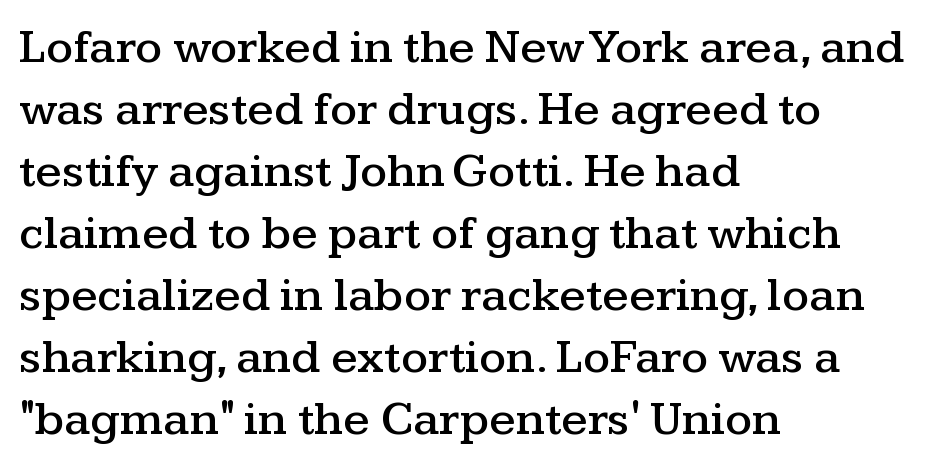
The image shows 48 px wide serif type, upright; set left-aligned, normal line spacing (1.29x), normal letter spacing, not underlined; medium stroke contrast and a medium x-height.
